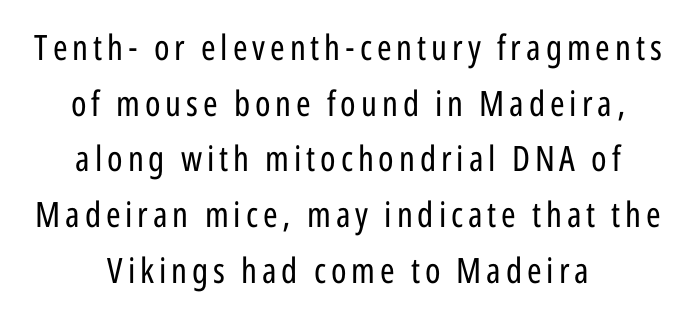
Each row of text sits above clean, open space. Evenly set lines give the paragraph a standard silhouette. Unlike italic type, these characters show no tilt at all. The typesetting does not lean heavy: it is not bold. Each letter's strokes conclude bluntly, with no projecting serifs. You could not count columns in this text — the font is proportionally spaced.
